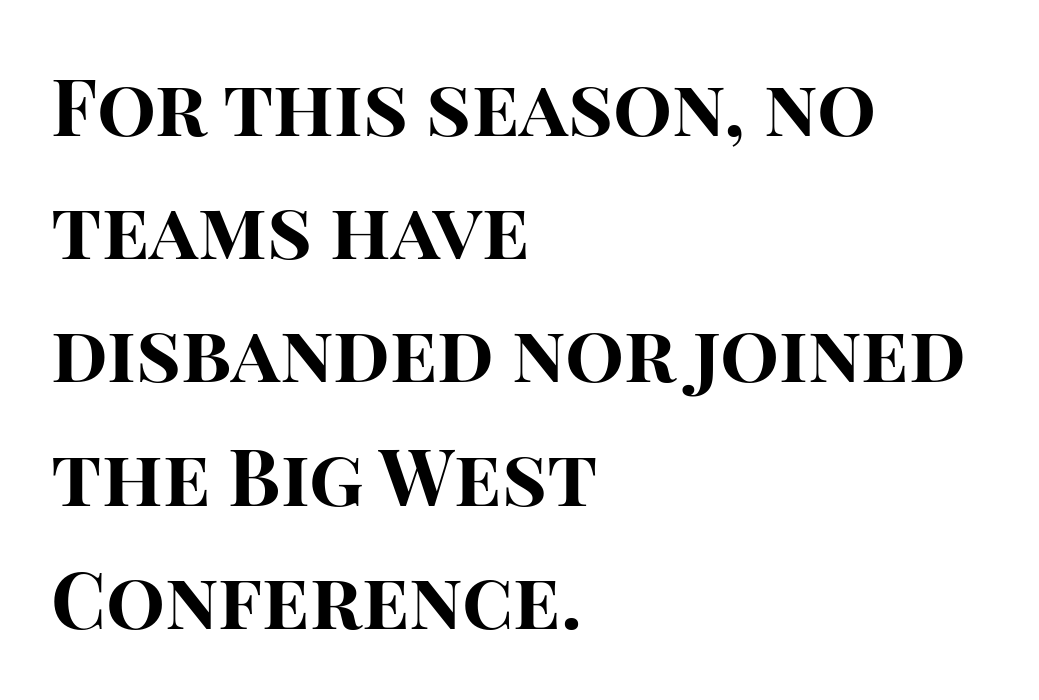
Q: Is the text bold? A: Yes.
Q: Is the text italic (slanted)? A: No, it is upright.
Q: Is the typeface a serif or a sans-serif typeface? A: Sans-serif.
Q: Is the text underlined? A: No.
Q: How is the paragraph aligned? A: Left-aligned.
Q: Is the spacing between letters normal or unusually wide? A: Normal.
Q: Is the spacing between lines tight, normal or loose? A: Normal.
Q: Width (condensed, normal, or wide)? A: Normal.
Q: Stroke contrast? A: High.
Q: x-height? A: Large.
Q: Monospaced? A: No.
